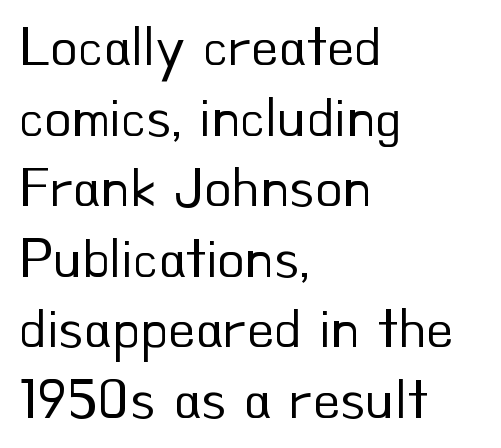
{"serif": "no", "italic": "no", "bold": "no", "weight": "regular", "width": "normal", "stroke_contrast": "low", "x_height": "small", "monospaced": "no", "underline": "no", "align": "left", "line_spacing": "normal", "line_spacing_ratio": 1.26, "letter_spacing": "normal", "letter_spacing_em": 0.0, "glyph_px": 56}
